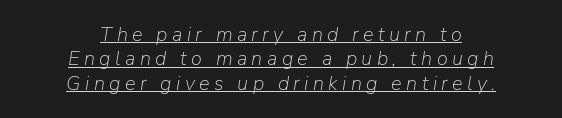
Honestly, the underline is the first thing you notice here. Compared with a flush-left layout, this one balances lines on the center instead. The letterforms stand isolated, each surrounded by extra space. No letter is thick-stroked: the sample isn't bold.
